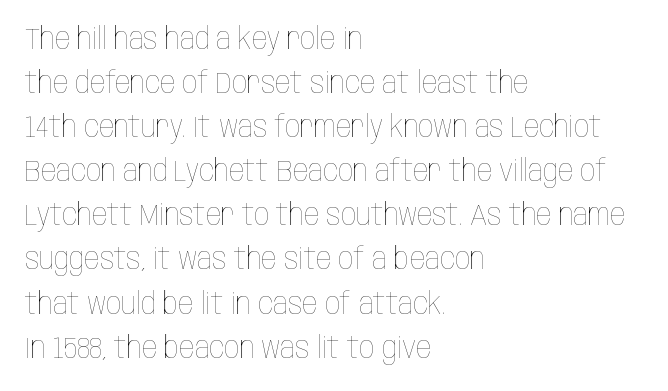
Vertical spacing — default. Here the designer chose a conventional face with non-uniform glyph widths. The characters are drawn with everyday or finer stroke widths. The tracking reads as untouched default to a designer's eye.
